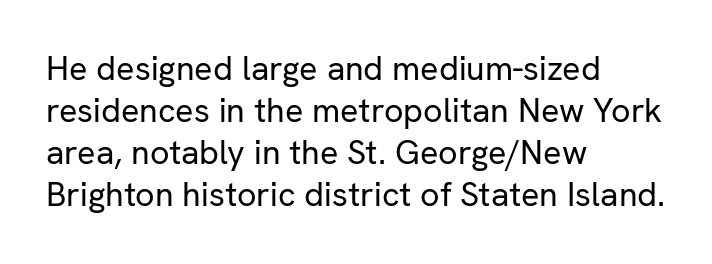
Q: Is the text bold? A: No.
Q: Is the text italic (slanted)? A: No, it is upright.
Q: Is the typeface a serif or a sans-serif typeface? A: Sans-serif.
Q: Is the text underlined? A: No.
Q: How is the paragraph aligned? A: Left-aligned.
Q: Is the spacing between letters normal or unusually wide? A: Normal.
Q: Width (condensed, normal, or wide)? A: Normal.
Q: Stroke contrast? A: Low.
Q: x-height? A: Medium.
Q: Monospaced? A: No.
